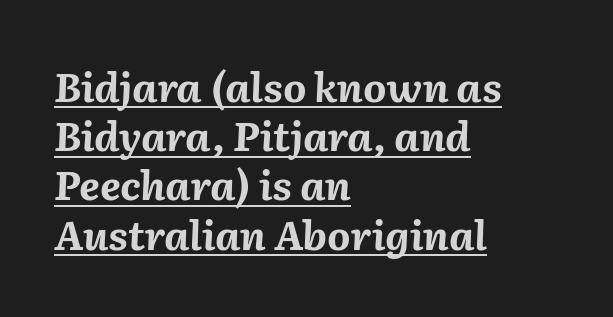
The image shows 40 px bold type, italic (leaning right); set left-aligned, line spacing 1.23x, normal letter spacing, underlined; medium stroke contrast and a medium x-height.
